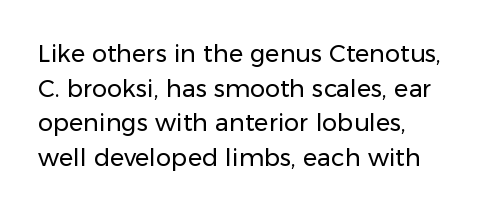
Q: Is the text bold? A: No.
Q: Is the text italic (slanted)? A: No, it is upright.
Q: Is the text underlined? A: No.
Q: How is the paragraph aligned? A: Left-aligned.
Q: Is the spacing between letters normal or unusually wide? A: Normal.
Q: Is the spacing between lines tight, normal or loose? A: Normal.
